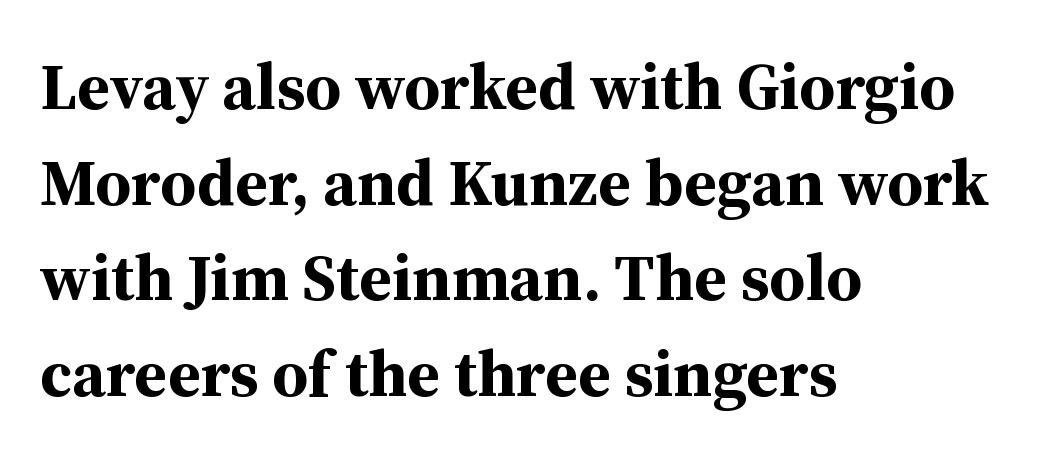
Spacing between characters is what you'd get straight out of the box. The leading is moderate, giving the passage an even texture. Any mark beneath the type? The region is blank. The typography opts for an upright posture over an oblique one. Type style note: has serifs.
